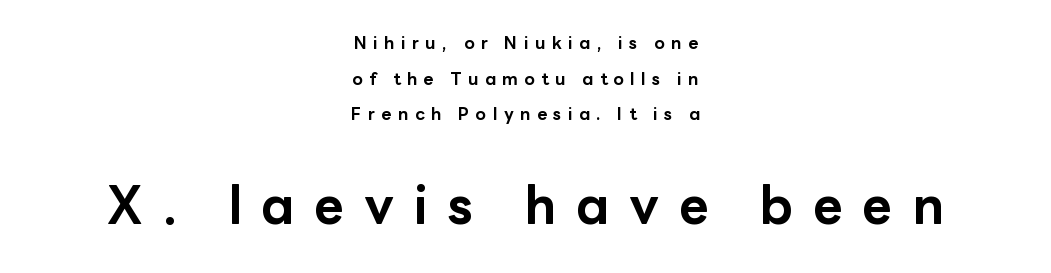
The image shows 52 px bold sans-serif type, upright; set centered, loose line spacing (2.1x), unusually wide letter spacing (+0.38 em), not underlined; the second (bottom) block is 3.06x larger; low stroke contrast and a medium x-height.
